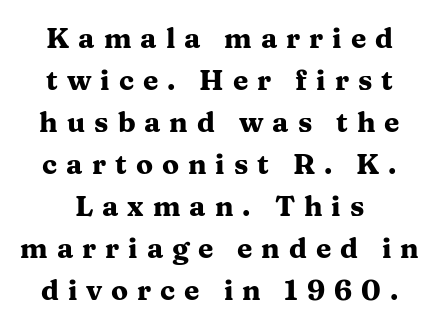
Q: Is the text bold? A: Yes.
Q: Is the text italic (slanted)? A: No, it is upright.
Q: Is the typeface a serif or a sans-serif typeface? A: Serif.
Q: Is the text underlined? A: No.
Q: Is the spacing between letters normal or unusually wide? A: Unusually wide.
Q: Is the spacing between lines tight, normal or loose? A: Normal.
Q: Width (condensed, normal, or wide)? A: Wide.
Q: Stroke contrast? A: Medium.
Q: x-height? A: Medium.
Q: Monospaced? A: No.
